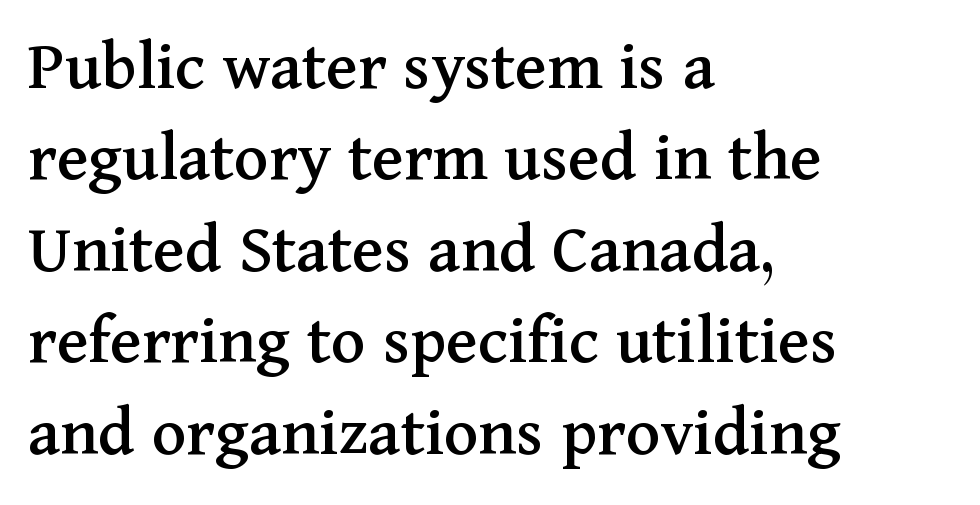
{"serif": "yes", "italic": "no", "width": "normal", "stroke_contrast": "medium", "x_height": "medium", "monospaced": "no", "underline": "no", "align": "left", "line_spacing": "normal", "line_spacing_ratio": 1.27, "letter_spacing": "normal", "letter_spacing_em": 0.0, "glyph_px": 72}
